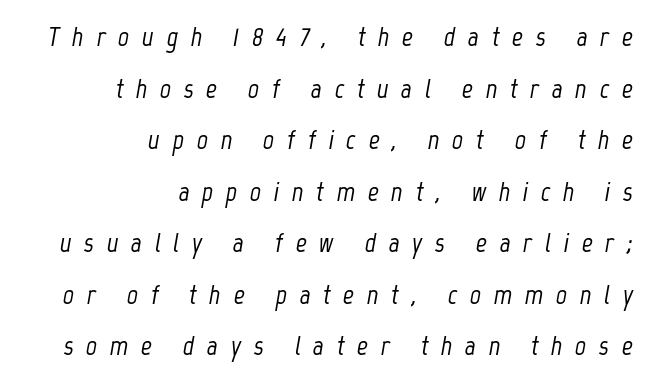
Q: Is the text italic (slanted)? A: Yes, it leans right by about 12 degrees.
Q: Is the text underlined? A: No.
Q: How is the paragraph aligned? A: Right-aligned.
Q: Is the spacing between letters normal or unusually wide? A: Unusually wide.
Q: Is the spacing between lines tight, normal or loose? A: Loose.
